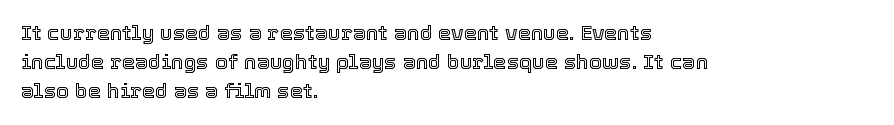
Q: Is the text italic (slanted)? A: No, it is upright.
Q: Is the text underlined? A: No.
Q: How is the paragraph aligned? A: Left-aligned.
Q: Is the spacing between letters normal or unusually wide? A: Normal.
Q: Is the spacing between lines tight, normal or loose? A: Normal.
